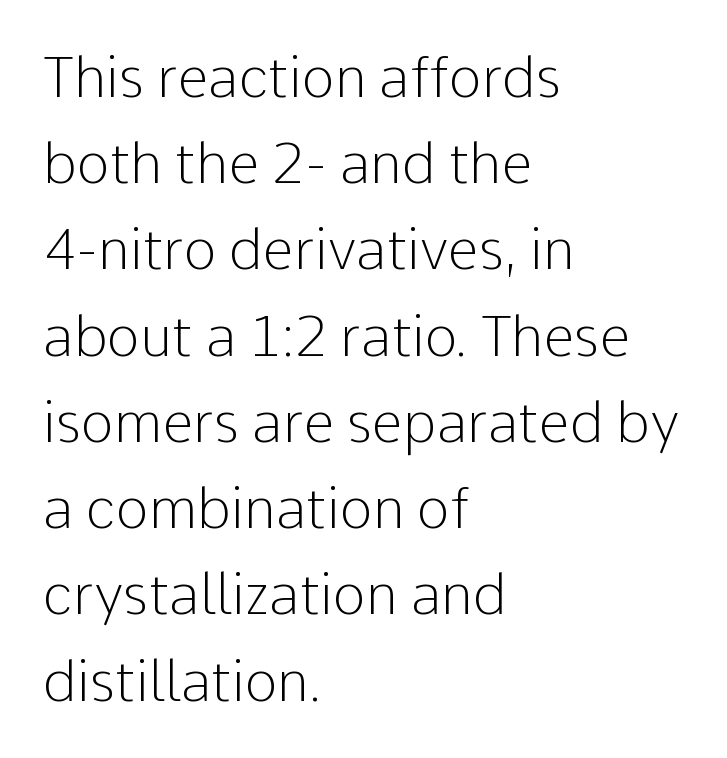
Compared with typical paragraphs, the rows here are spaced about the same. Descenders are the only things crossing below the line. Italic? Not at all — the glyphs are vertical. This sample uses a sans-serif face. The characters are drawn with everyday or finer stroke widths. One-word summary of the alignment: left.
